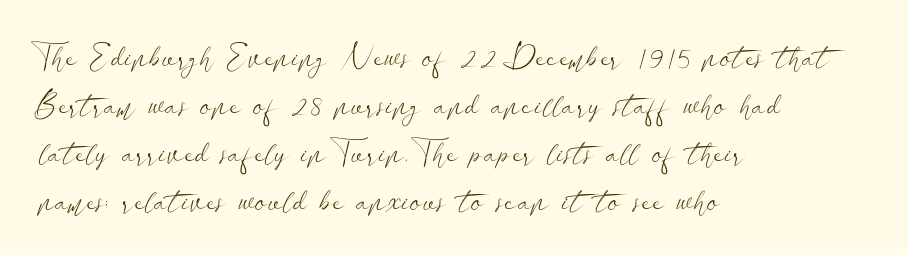
The image shows 32 px light, wide sans-serif type; set left-aligned, normal line spacing (1.5x), normal letter spacing, not underlined; low stroke contrast and a small x-height.
